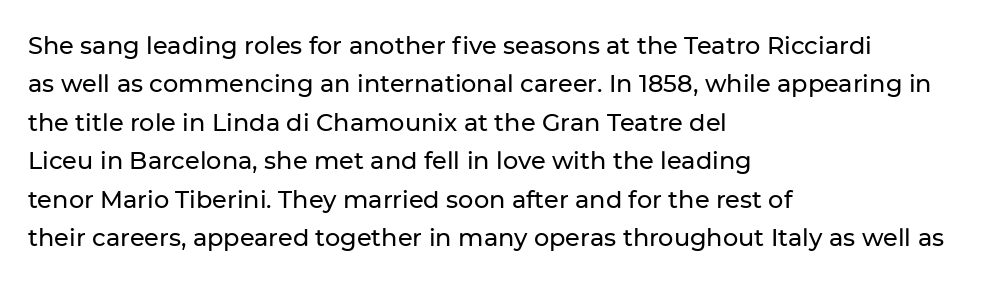
{"italic": "no", "underline": "no", "align": "left", "line_spacing": "normal", "line_spacing_ratio": 1.6, "letter_spacing": "normal", "letter_spacing_em": 0.0, "glyph_px": 24}
